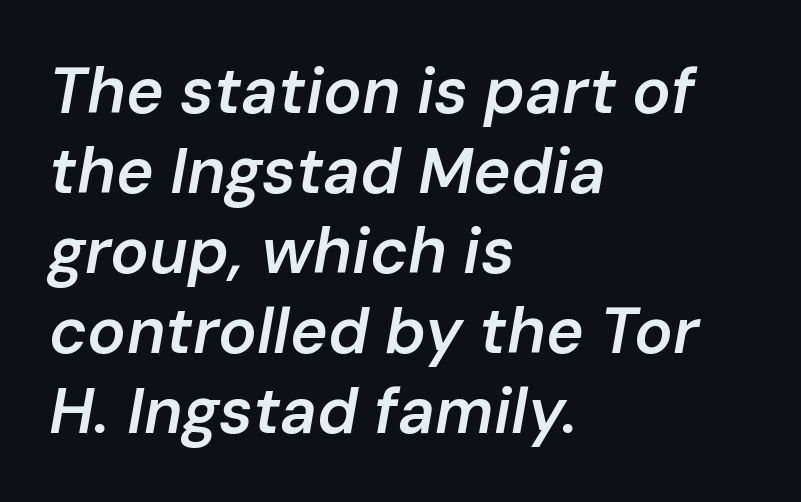
Q: Is the text bold? A: Semi-bold.
Q: Is the text italic (slanted)? A: Yes, it leans right by about 10 degrees.
Q: Is the text underlined? A: No.
Q: How is the paragraph aligned? A: Left-aligned.
Q: Is the spacing between letters normal or unusually wide? A: Normal.
Q: Is the spacing between lines tight, normal or loose? A: Normal.
Q: Width (condensed, normal, or wide)? A: Normal.
Q: Stroke contrast? A: Low.
Q: x-height? A: Medium.
Q: Monospaced? A: No.
